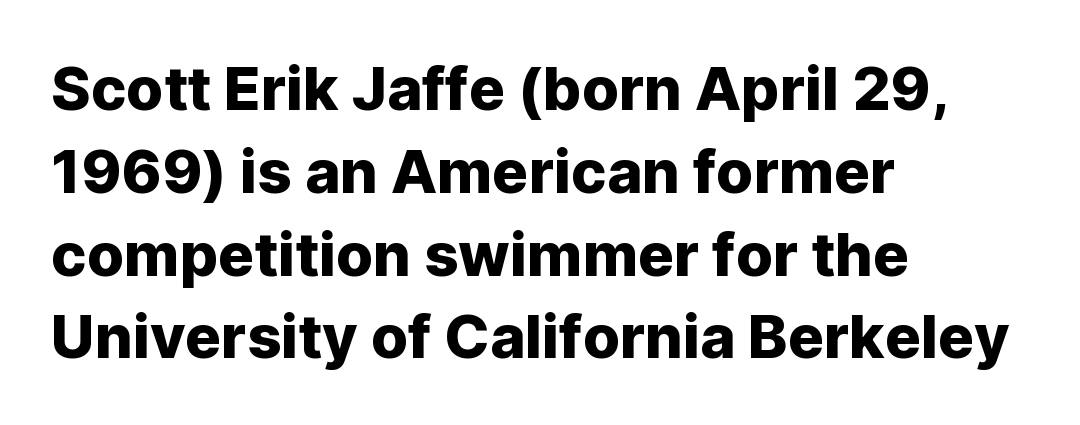
Character widths vary here, with narrow letters taking less room than wide ones. The words here are not underlined. The letters stand straight up with perfectly vertical stems. The rows are spaced the way most documents space them. The compositor pushed each line to the left boundary. There is no visible air inserted between adjacent glyphs.
